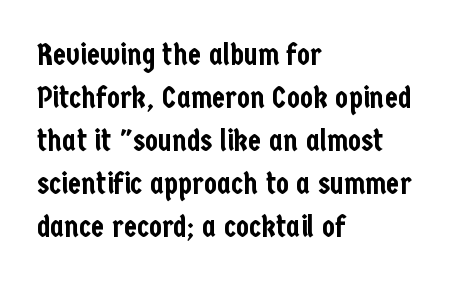
The image shows 30 px condensed sans-serif type, upright; set left-aligned, normal line spacing (1.43x), normal letter spacing, not underlined; low stroke contrast and a medium x-height.
